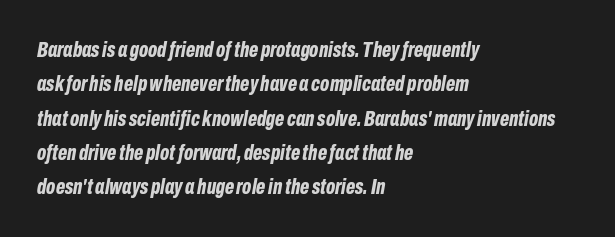
{"italic": "yes", "lean": "right", "slant_degrees": 10, "bold": "yes", "underline": "no", "align": "left", "line_spacing": "normal", "line_spacing_ratio": 1.56, "letter_spacing": "normal", "letter_spacing_em": 0.0, "glyph_px": 22}
